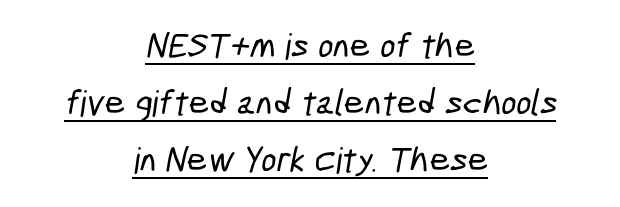
The image shows 36 px condensed sans-serif type; set centered, normal line spacing (1.58x), normal letter spacing, underlined; low stroke contrast and a medium x-height.
